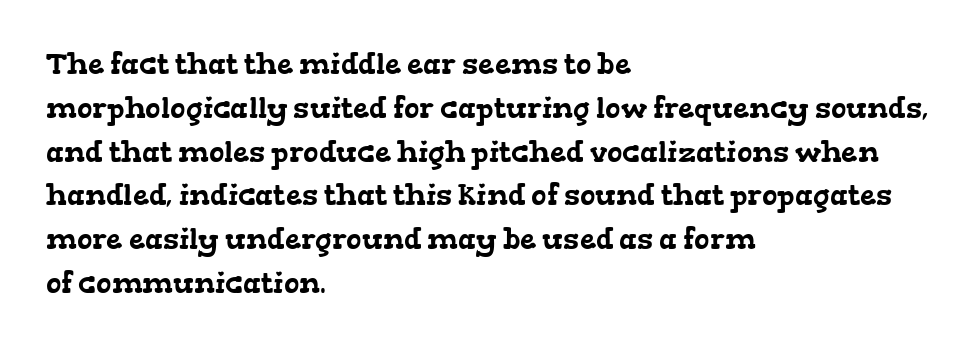
{"serif": "yes", "width": "wide", "stroke_contrast": "low", "x_height": "medium", "monospaced": "no", "underline": "no", "align": "left", "line_spacing": "normal", "line_spacing_ratio": 1.51, "letter_spacing": "normal", "letter_spacing_em": 0.0, "glyph_px": 29}
